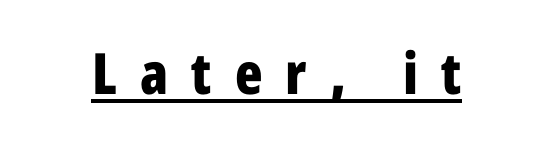
The image shows 57 px bold, condensed sans-serif type, upright; set unusually wide letter spacing (+0.41 em), underlined; low stroke contrast and a medium x-height.
